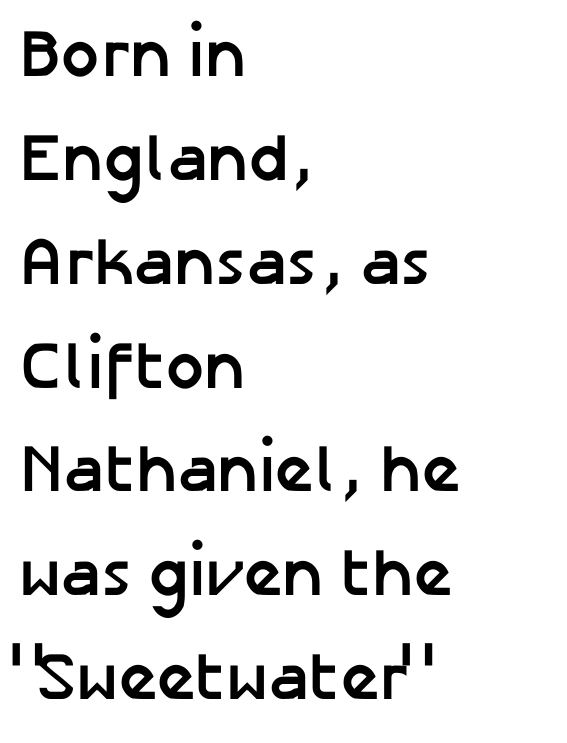
The image shows 67 px semibold sans-serif type, upright; set left-aligned, normal line spacing (1.55x), normal letter spacing, not underlined; low stroke contrast and a medium x-height.
